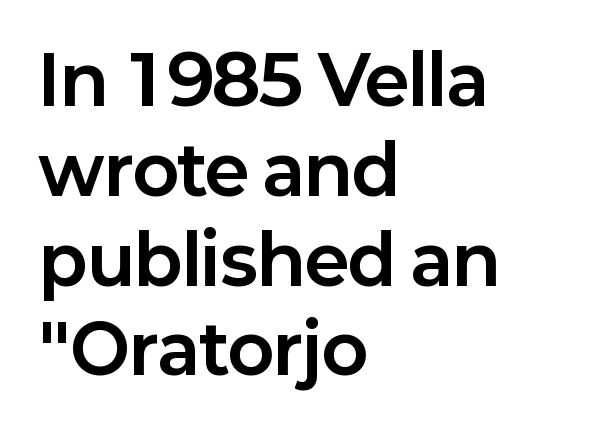
Q: Is the text bold? A: Yes.
Q: Is the text italic (slanted)? A: No, it is upright.
Q: Is the typeface a serif or a sans-serif typeface? A: Sans-serif.
Q: Is the text underlined? A: No.
Q: How is the paragraph aligned? A: Left-aligned.
Q: Is the spacing between letters normal or unusually wide? A: Normal.
Q: Is the spacing between lines tight, normal or loose? A: Normal.
Q: Width (condensed, normal, or wide)? A: Normal.
Q: Stroke contrast? A: Low.
Q: x-height? A: Medium.
Q: Monospaced? A: No.
